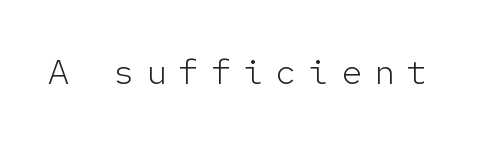
The letters are spread apart with noticeably loose tracking. Unlike italic type, these characters show no tilt at all. Is this a fixed-width face? Yes — each glyph sits in an identical cell. Ink coverage per letter is moderate at most.
